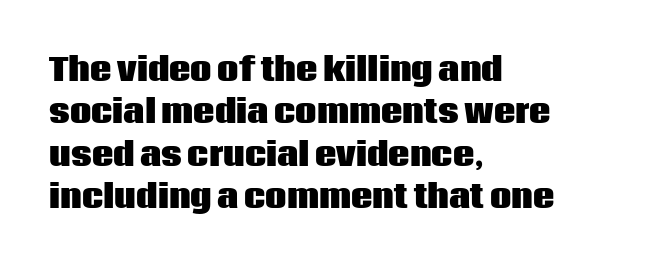
In terms of leading, this rendering sits right in the middle. Proportional: the letters do not fall into vertical columns. Heavy, bold letterforms. A typesetter would call this zero additional tracking. The words here are not underlined.
